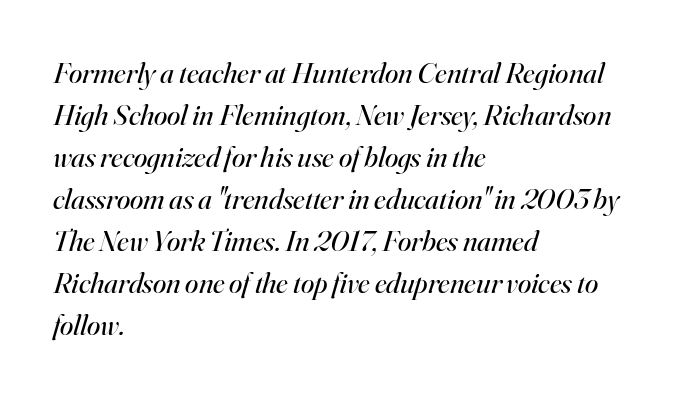
The image shows 30 px regular-weight serif type, italic (leaning right); set left-aligned, normal line spacing (1.4x), normal letter spacing, not underlined; high stroke contrast and a small x-height.
